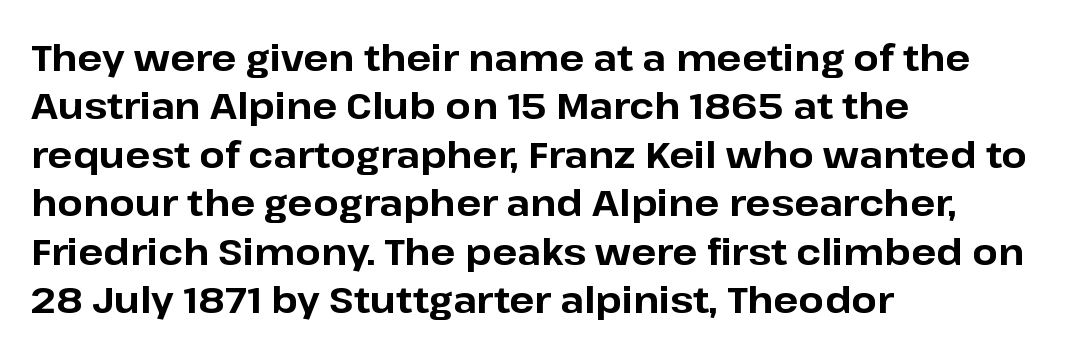
The image shows 37 px bold sans-serif type, upright; set left-aligned, normal line spacing (1.31x), normal letter spacing, not underlined; low stroke contrast and a medium x-height.
